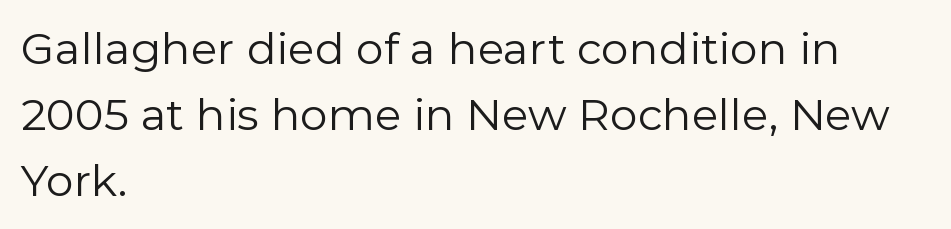
{"serif": "no", "italic": "no", "bold": "no", "weight": "regular", "width": "normal", "x_height": "medium", "monospaced": "no", "underline": "no", "align": "left", "line_spacing": "normal", "line_spacing_ratio": 1.5, "letter_spacing": "normal", "letter_spacing_em": 0.0, "glyph_px": 44}
